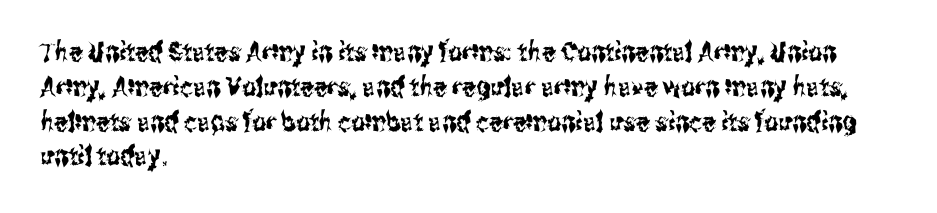
The image shows 27 px text type, upright; set left-aligned, normal line spacing (1.29x), normal letter spacing, not underlined.
